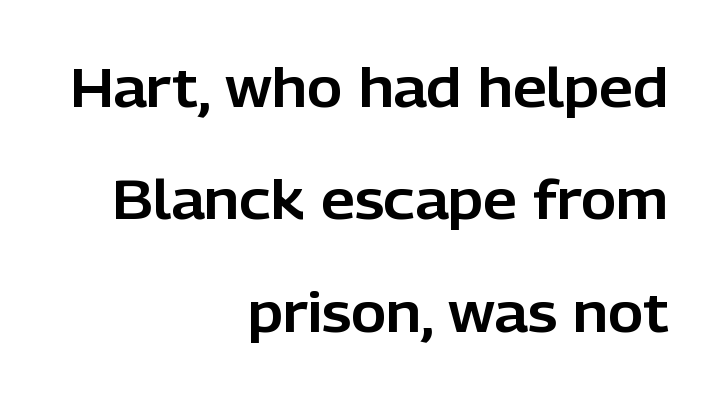
The image shows 54 px sans-serif type, upright; set right-aligned, loose line spacing (2.08x), normal letter spacing, not underlined; low stroke contrast and a medium x-height.
